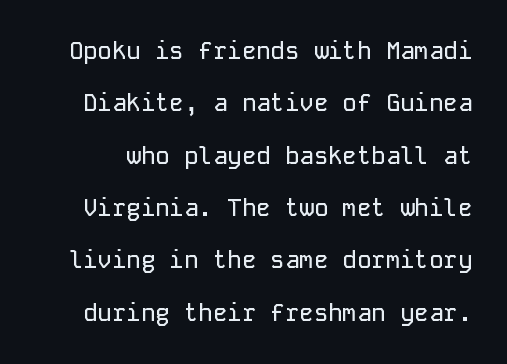
Q: Is the text italic (slanted)? A: No, it is upright.
Q: Is the text underlined? A: No.
Q: Is the spacing between letters normal or unusually wide? A: Normal.
Q: Is the spacing between lines tight, normal or loose? A: Loose.
